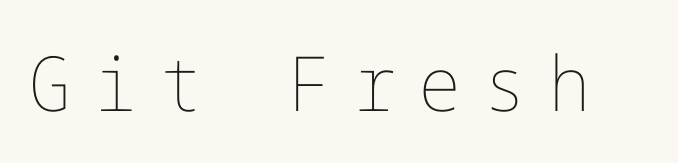
Display-style spreading of the glyphs; the letterfit is very open. On a weight scale, this lands at 450 or below. Tall strokes in this sample are plumb rather than angled. Has an underline been added? It has not.
